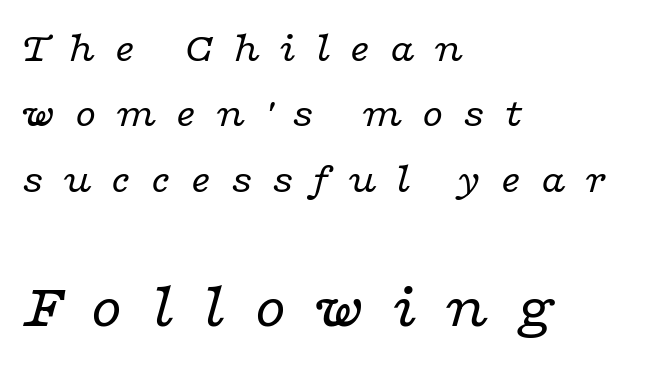
The image shows 64 px regular-weight, wide serif type, italic (leaning right); set left-aligned, normal line spacing (1.52x), unusually wide letter spacing (+0.43 em), not underlined; the second (bottom) block is 1.49x larger; low stroke contrast and a medium x-height.
